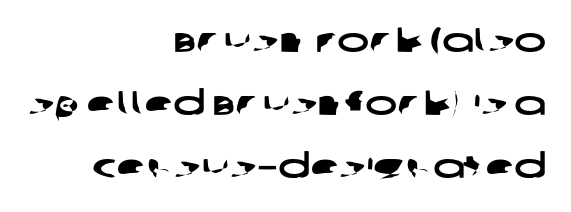
Type style note: lacks serifs. Think of a printed novel: that variable character pitch is what you see here. Letter spacing: default. Horizontally, the lines are justified to the trailing edge only. Plain, unruled lines of type.
